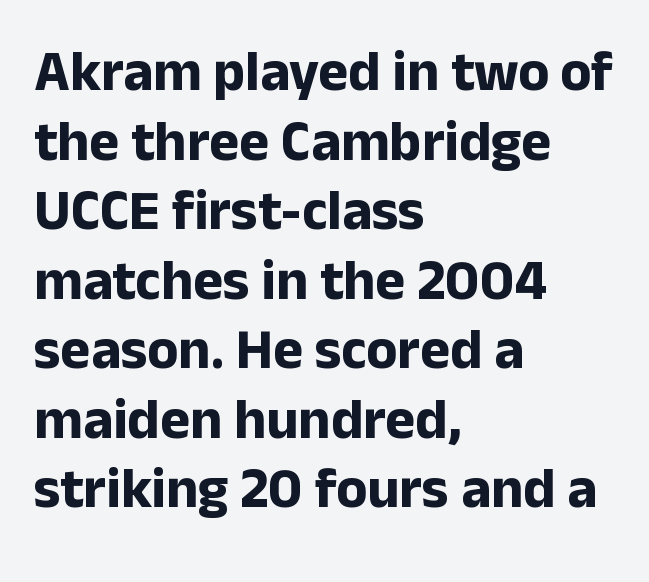
Q: Is the text bold? A: Yes.
Q: Is the text italic (slanted)? A: No, it is upright.
Q: Is the typeface a serif or a sans-serif typeface? A: Sans-serif.
Q: Is the text underlined? A: No.
Q: How is the paragraph aligned? A: Left-aligned.
Q: Is the spacing between letters normal or unusually wide? A: Normal.
Q: Width (condensed, normal, or wide)? A: Normal.
Q: Stroke contrast? A: Low.
Q: x-height? A: Medium.
Q: Monospaced? A: No.
